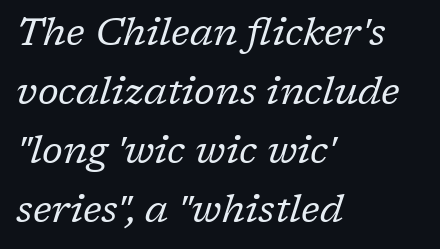
Yep, those are serifs on the letters. Each letter keeps its own natural width here, so spacing adapts to shape. Glyph-to-glyph distance matches everyday printed text. The passage is arranged the way most books set body copy — flush left.
